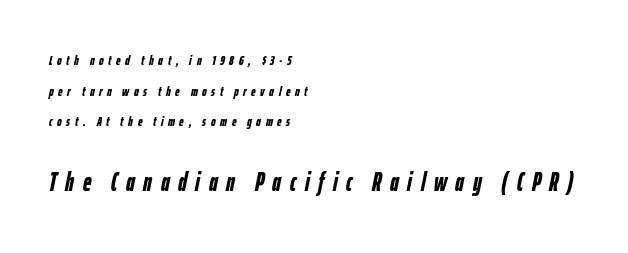
Q: Is the text bold? A: Yes.
Q: Is the text italic (slanted)? A: Yes, it leans right by about 12 degrees.
Q: Is the text underlined? A: No.
Q: How is the paragraph aligned? A: Left-aligned.
Q: Is the spacing between letters normal or unusually wide? A: Unusually wide.
Q: Is the spacing between lines tight, normal or loose? A: Loose.
Q: Which block of text is set in a larger size, the first (top) or the second (bottom)? A: The second (bottom) one.
